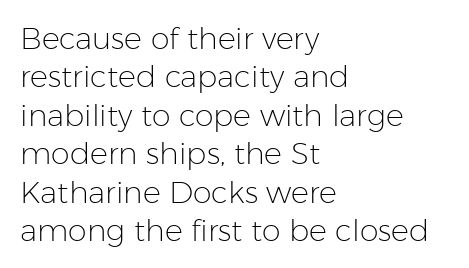
Glance below the letters and you will spot only blank space. Upright lettering throughout. Each letter's strokes conclude bluntly, with no projecting serifs. You could not count columns in this text — the font is proportionally spaced.
